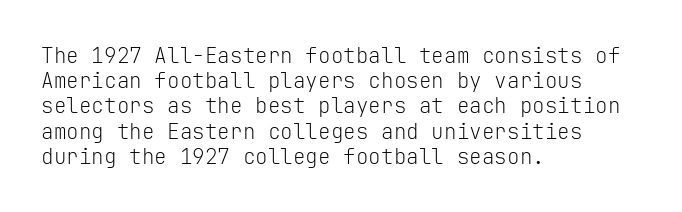
{"italic": "no", "bold": "no", "underline": "no", "align": "left", "line_spacing_ratio": 1.2, "letter_spacing": "normal", "letter_spacing_em": 0.0, "glyph_px": 21}
